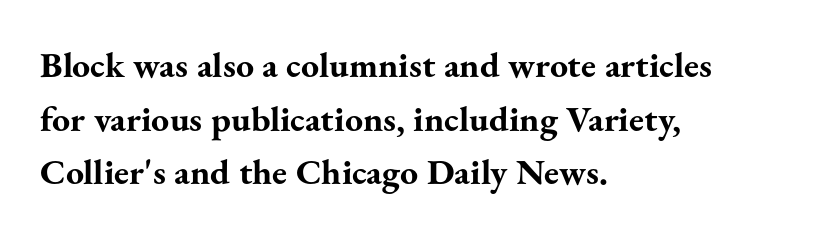
Q: Is the text bold? A: Yes.
Q: Is the text italic (slanted)? A: No, it is upright.
Q: Is the typeface a serif or a sans-serif typeface? A: Serif.
Q: Is the text underlined? A: No.
Q: How is the paragraph aligned? A: Left-aligned.
Q: Is the spacing between letters normal or unusually wide? A: Normal.
Q: Is the spacing between lines tight, normal or loose? A: Normal.
Q: Width (condensed, normal, or wide)? A: Normal.
Q: Stroke contrast? A: Medium.
Q: x-height? A: Small.
Q: Monospaced? A: No.
